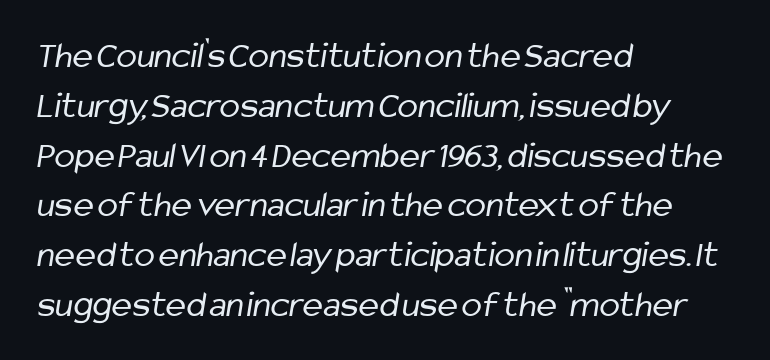
Regarding serifs, this sample does without them. Counters stay open thanks to moderate or lighter strokes. No word sits above an underline. The rag falls on the right side of this text block. The vertical gap from one line to the next is medium.
